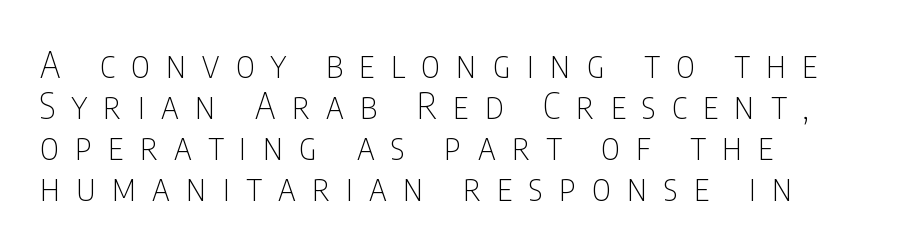
Substantial extra tracking has been applied to these lines. Designer's note — italics off, roman on. Weight: in the light-to-regular range. Looks like regular typesetting: each glyph gets only the width it needs. The face used here is a sans, in the tradition of grotesques and geometrics. Quick note: underline off.
